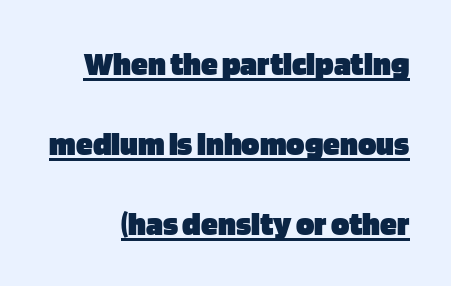
The image shows 34 px heavy sans-serif type, upright; set right-aligned, loose line spacing (2.35x), normal letter spacing, underlined; low stroke contrast and a large x-height.
